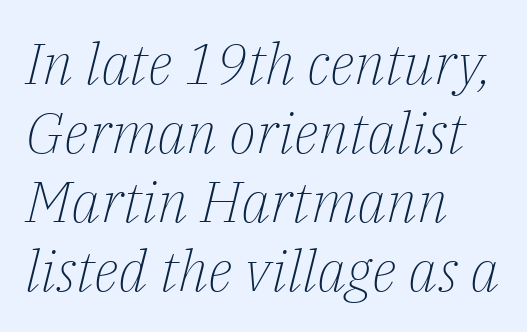
The image shows 57 px light serif type, italic (leaning right); set left-aligned, line spacing 1.21x, normal letter spacing, not underlined; low stroke contrast and a medium x-height.
